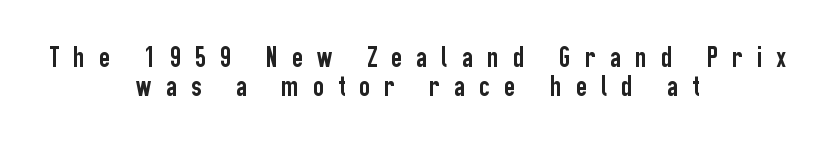
The image shows 30 px condensed sans-serif type, upright; set centered, tight line spacing (0.96x), unusually wide letter spacing (+0.48 em), not underlined; low stroke contrast and a medium x-height.
